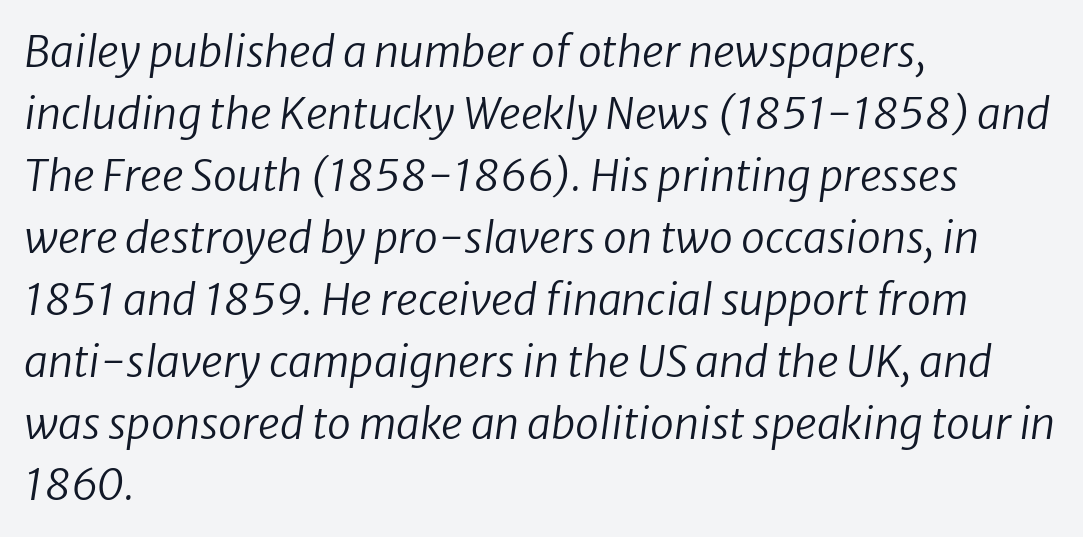
Bold? No — there's no thickening of the strokes. One glance says typical: line gaps are just what's usual. Unlike a traditional serif, this face leaves its strokes unadorned. These lines stack with their left ends in a neat column. The baseline area is clear.
